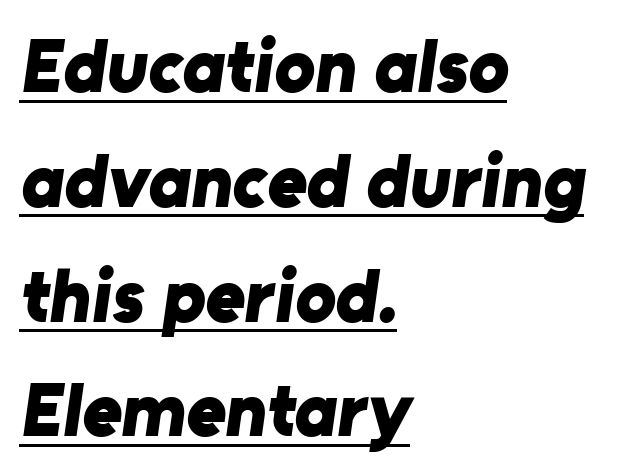
{"serif": "no", "bold": "yes", "weight": "bold", "width": "normal", "stroke_contrast": "low", "x_height": "medium", "monospaced": "no", "underline": "yes", "align": "left", "line_spacing": "normal", "line_spacing_ratio": 1.51, "letter_spacing": "normal", "letter_spacing_em": 0.0, "glyph_px": 76}
